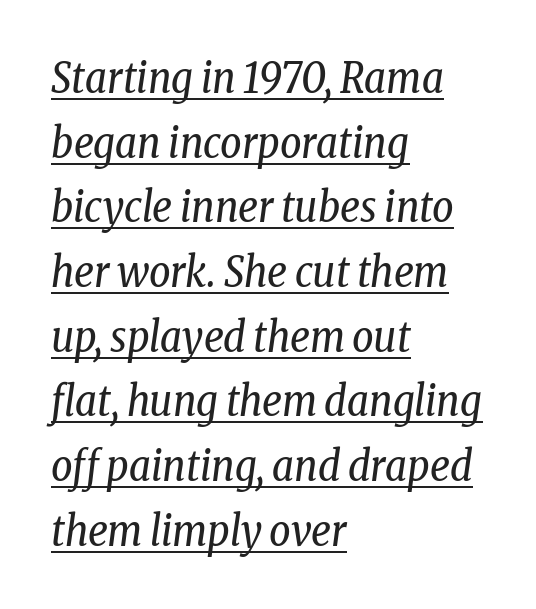
Q: Is the text bold? A: No.
Q: Is the text italic (slanted)? A: Yes, it leans right by about 8 degrees.
Q: Is the typeface a serif or a sans-serif typeface? A: Serif.
Q: Is the text underlined? A: Yes.
Q: How is the paragraph aligned? A: Left-aligned.
Q: Is the spacing between letters normal or unusually wide? A: Normal.
Q: Is the spacing between lines tight, normal or loose? A: Normal.
Q: Width (condensed, normal, or wide)? A: Condensed.
Q: Stroke contrast? A: Low.
Q: x-height? A: Medium.
Q: Monospaced? A: No.
